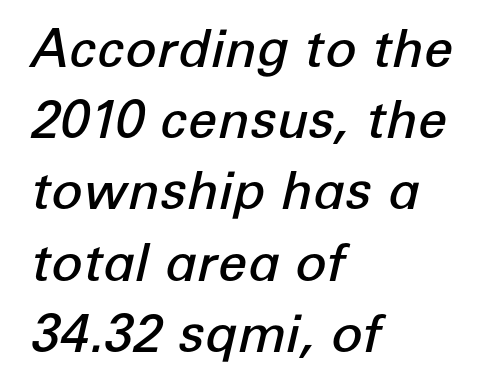
The image shows 52 px semibold type, italic (leaning right); set left-aligned, normal line spacing (1.37x), normal letter spacing, not underlined; low stroke contrast and a medium x-height.
